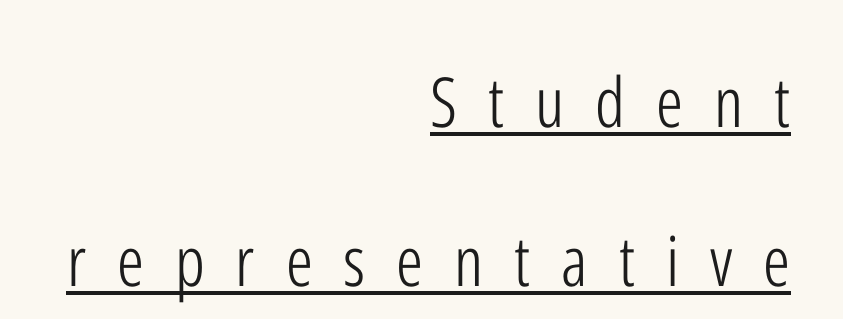
{"serif": "no", "italic": "no", "bold": "no", "weight": "light", "width": "condensed", "stroke_contrast": "low", "x_height": "medium", "monospaced": "no", "underline": "yes", "align": "right", "line_spacing": "loose", "line_spacing_ratio": 2.3, "letter_spacing": "wide", "letter_spacing_em": 0.45, "glyph_px": 69}
